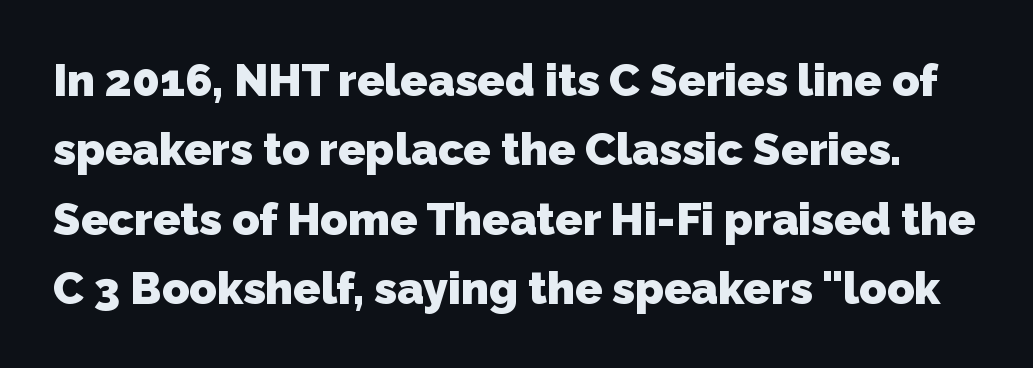
{"serif": "no", "bold": "yes", "weight": "heavy", "width": "normal", "stroke_contrast": "low", "x_height": "medium", "monospaced": "no", "underline": "no", "line_spacing": "normal", "line_spacing_ratio": 1.54, "letter_spacing": "normal", "letter_spacing_em": 0.0, "glyph_px": 45}
